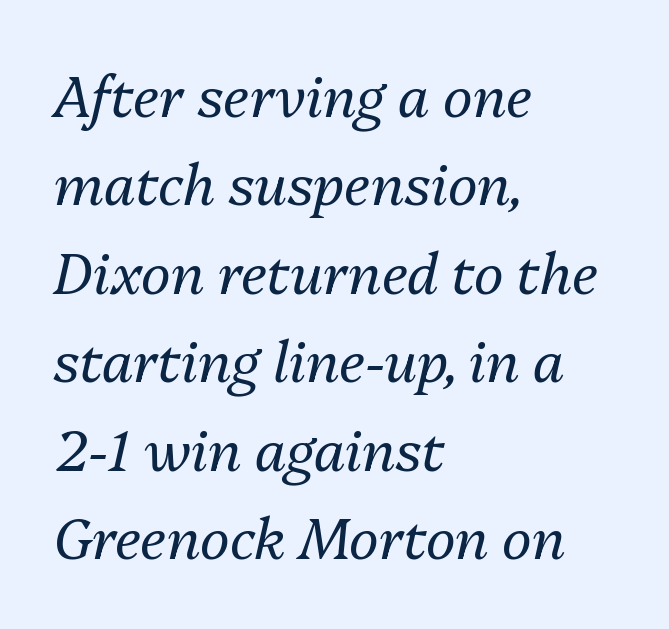
The image shows 56 px regular-weight type, italic (leaning right); set left-aligned, normal line spacing (1.58x), normal letter spacing, not underlined; medium stroke contrast and a medium x-height.
